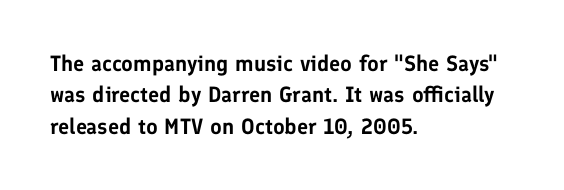
The image shows 22 px text type, upright; set left-aligned, normal line spacing (1.43x), normal letter spacing, not underlined.
